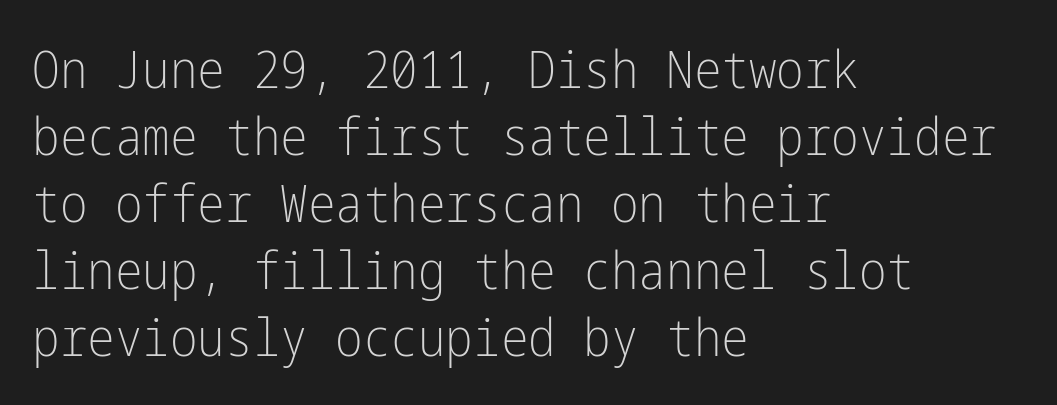
This is not heavy type; no bold has been used. Where is the straight margin? On the left. Students, observe: this is what conventionally led text looks like. Nothing unusual about the tracking: characters are spaced as the font intends.
